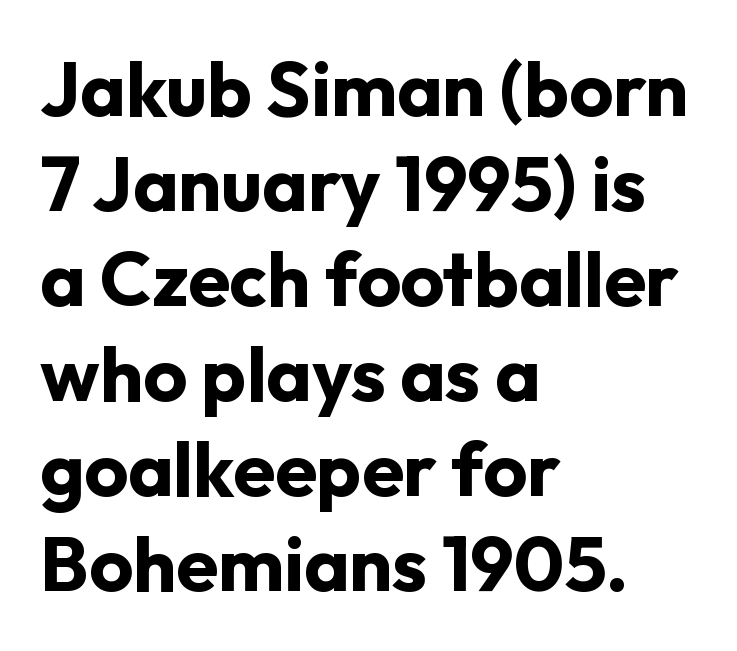
{"serif": "no", "italic": "no", "bold": "yes", "weight": "bold", "width": "normal", "stroke_contrast": "low", "x_height": "medium", "monospaced": "no", "underline": "no", "align": "left", "line_spacing": "normal", "line_spacing_ratio": 1.25, "letter_spacing": "normal", "letter_spacing_em": 0.0, "glyph_px": 76}
